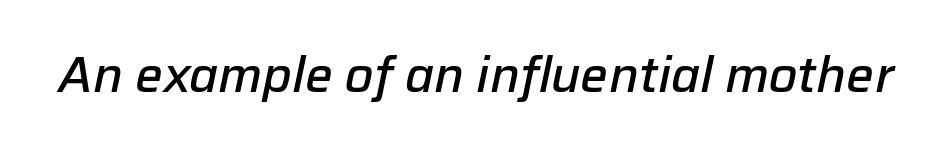
The image shows 49 px semibold type, italic (leaning right); set normal letter spacing, not underlined; low stroke contrast and a medium x-height.
